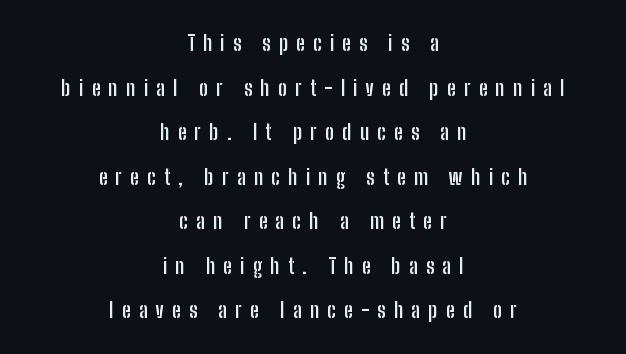
{"italic": "no", "bold": "yes", "underline": "no", "align": "center", "line_spacing": "loose", "line_spacing_ratio": 2.12, "letter_spacing": "wide", "letter_spacing_em": 0.4, "glyph_px": 21}
